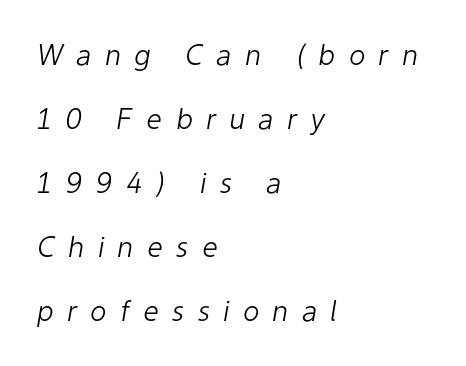
The image shows 28 px light type, italic (leaning right); set left-aligned, loose line spacing (2.29x), unusually wide letter spacing (+0.47 em), not underlined; low stroke contrast and a medium x-height.
